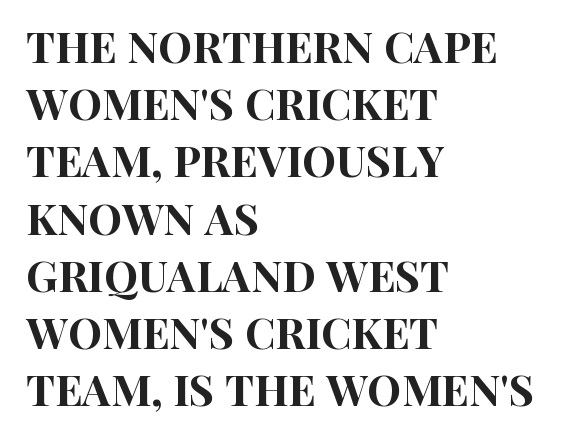
Look at the bottom of the vertical strokes: they stop flat, with no serifs. A typesetter would call this proportional, since set widths differ per character. This rendering uses left alignment, leaving the right contour irregular. Regular leading.
